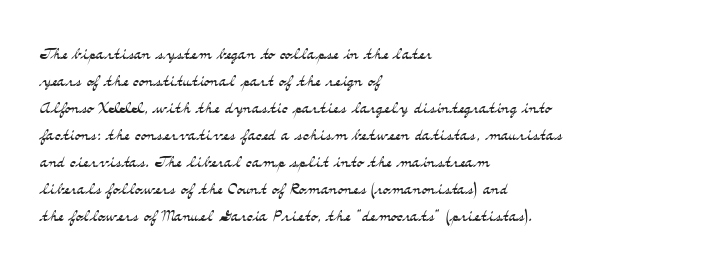
The image shows 22 px text type; set left-aligned, line spacing 1.23x, normal letter spacing, not underlined.
